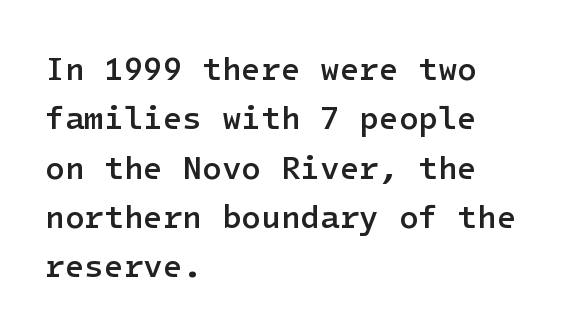
The image shows 32 px semibold sans-serif type, upright; set left-aligned, normal line spacing (1.54x), normal letter spacing, not underlined; low stroke contrast and a medium x-height.
